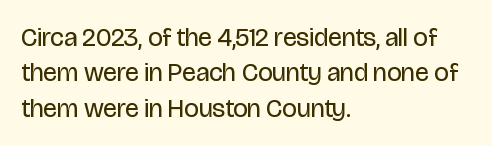
Vertically, the passage feels balanced, rows spaced as you'd expect. No italicization has been applied; the sample stays upright. A bare baseline throughout the passage. Think standard paragraph weight, or any step lighter than that.
